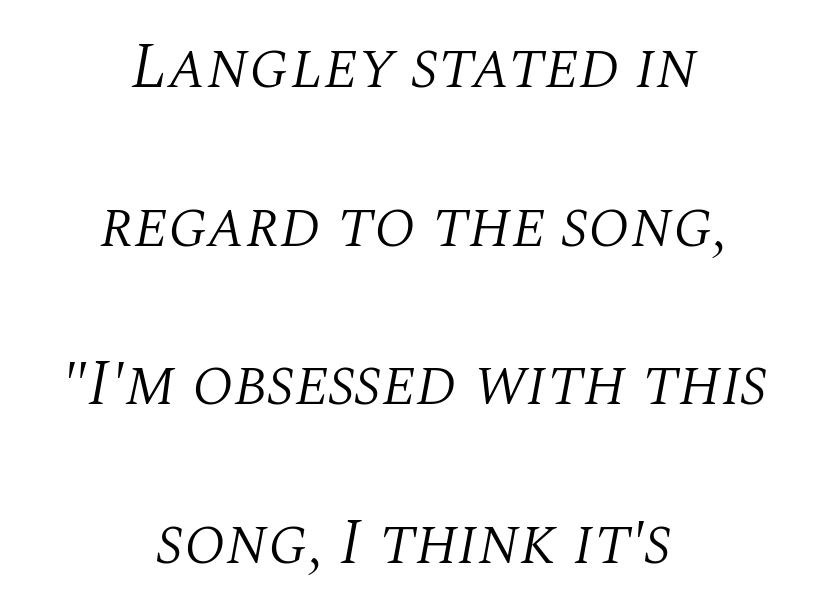
Q: Is the text bold? A: No.
Q: Is the text italic (slanted)? A: Yes, it leans right by about 10 degrees.
Q: Is the typeface a serif or a sans-serif typeface? A: Serif.
Q: Is the text underlined? A: No.
Q: How is the paragraph aligned? A: Centered.
Q: Is the spacing between letters normal or unusually wide? A: Normal.
Q: Is the spacing between lines tight, normal or loose? A: Loose.
Q: Width (condensed, normal, or wide)? A: Normal.
Q: Stroke contrast? A: Medium.
Q: x-height? A: Large.
Q: Monospaced? A: No.
